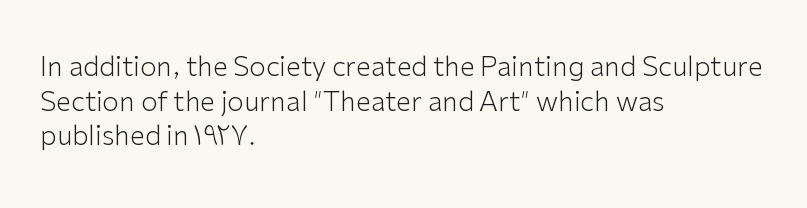
The block of text has a typical density, with ordinary space between rows. Which margin do the lines hug? The left one — the right edge is uneven. The space directly below the letters is spotless. This is the regular roman posture of the typeface. Does extra space separate the letters? No, they use regular spacing.
